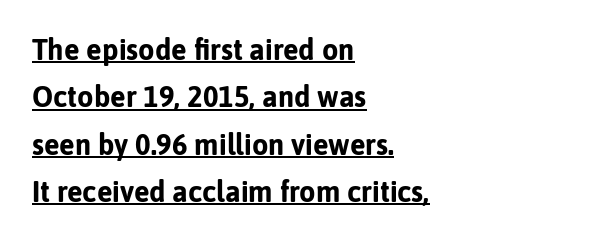
Q: Is the text bold? A: Yes.
Q: Is the text italic (slanted)? A: No, it is upright.
Q: Is the typeface a serif or a sans-serif typeface? A: Sans-serif.
Q: Is the text underlined? A: Yes.
Q: How is the paragraph aligned? A: Left-aligned.
Q: Is the spacing between letters normal or unusually wide? A: Normal.
Q: Is the spacing between lines tight, normal or loose? A: Normal.
Q: Width (condensed, normal, or wide)? A: Normal.
Q: Stroke contrast? A: Low.
Q: x-height? A: Medium.
Q: Monospaced? A: No.
